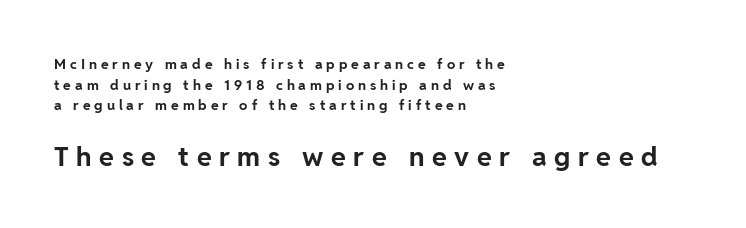
{"italic": "no", "bold": "yes", "underline": "no", "align": "left", "line_spacing": "normal", "line_spacing_ratio": 1.48, "letter_spacing": "wide", "letter_spacing_em": 0.28, "larger_block": "second", "size_ratio": 1.93, "glyph_px": 27}
